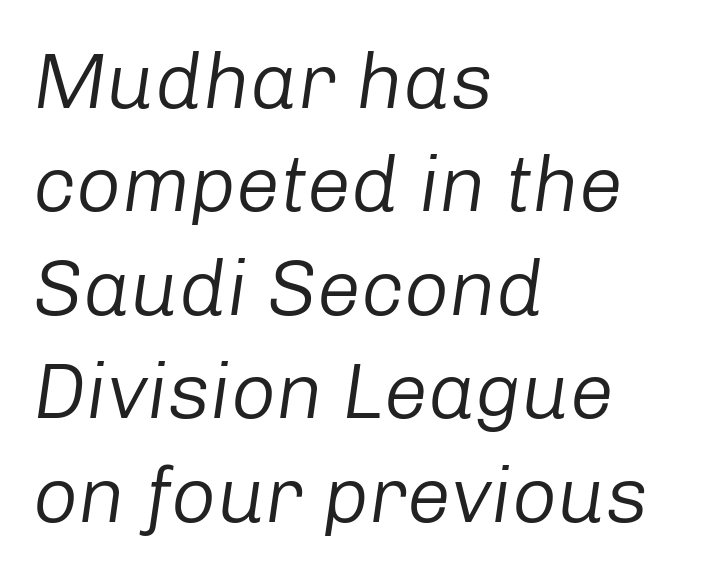
The image shows 79 px regular-weight type, italic (leaning right); set left-aligned, normal line spacing (1.31x), normal letter spacing, not underlined; low stroke contrast and a medium x-height.
